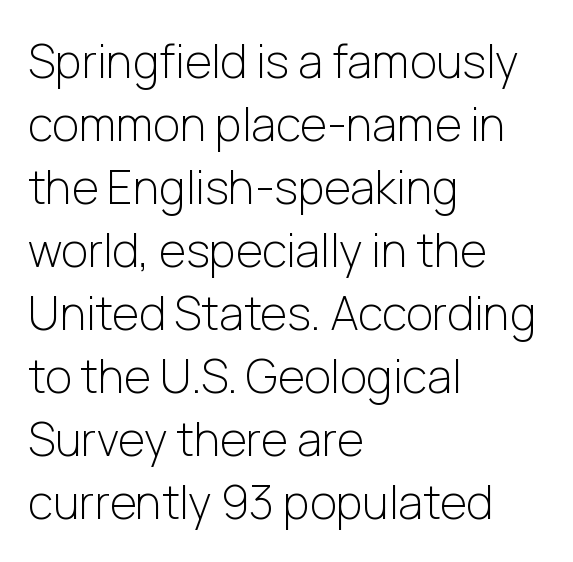
{"serif": "no", "italic": "no", "bold": "no", "weight": "light", "width": "normal", "stroke_contrast": "low", "x_height": "medium", "monospaced": "no", "underline": "no", "align": "left", "line_spacing": "normal", "line_spacing_ratio": 1.37, "letter_spacing": "normal", "letter_spacing_em": 0.0, "glyph_px": 46}
